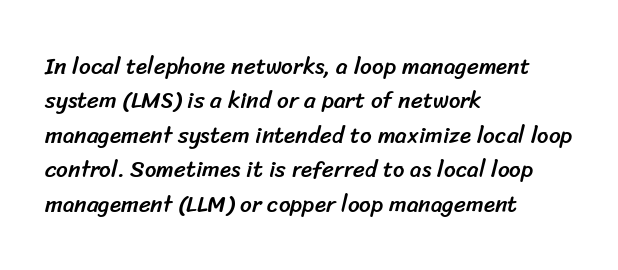
{"underline": "no", "align": "left", "line_spacing": "normal", "line_spacing_ratio": 1.5, "letter_spacing": "normal", "letter_spacing_em": 0.0, "glyph_px": 23}
